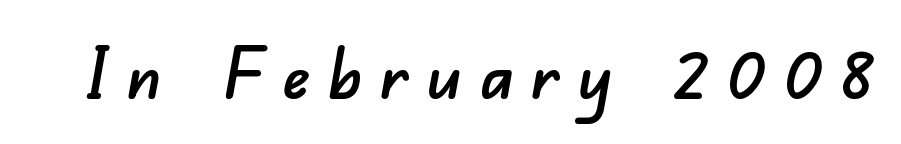
This sample uses a sans-serif face. Descender tails drop into unmarked territory. The passage shown has open, widely tracked lettering throughout. The letters advance in unequal steps, a hallmark of proportional type.
